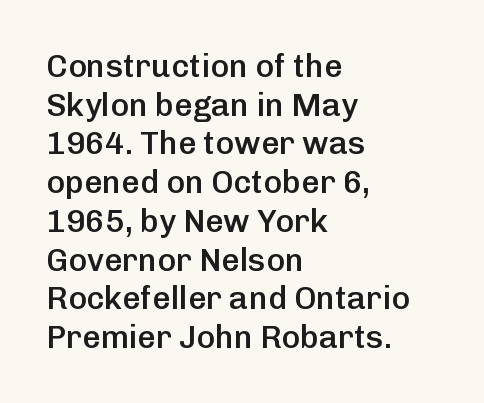
Are there feet on the stems? There aren't — it's a sans. A typesetter would call this proportional, since set widths differ per character. When letters stand straight like this, we call the style roman or upright. Here the glyphs are tracked normally, forming tight word shapes. Slightly chunky letters — semibold, I'd say, not full bold. Compared with a centered layout, this one pins lines to the left instead.
